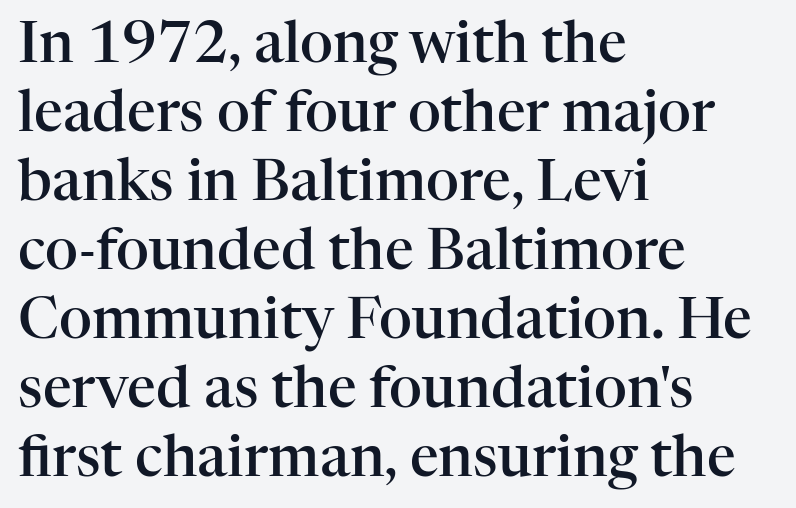
{"serif": "yes", "italic": "no", "bold": "semi", "weight": "semibold", "width": "normal", "stroke_contrast": "high", "x_height": "medium", "monospaced": "no", "underline": "no", "align": "left", "line_spacing_ratio": 1.21, "letter_spacing": "normal", "letter_spacing_em": 0.0, "glyph_px": 57}
